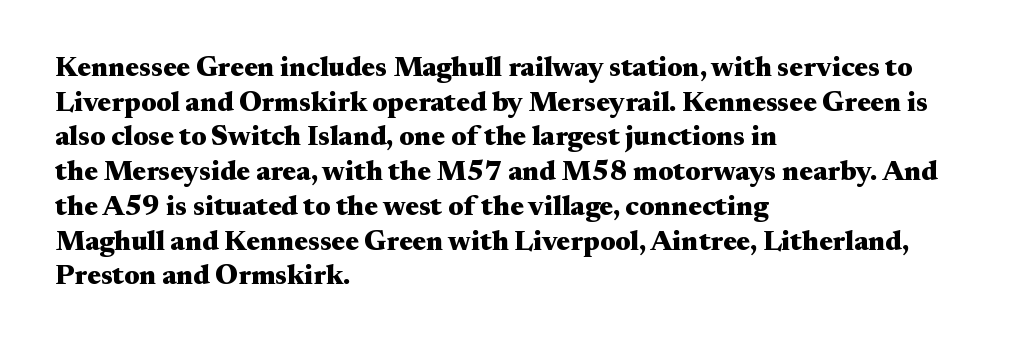
Q: Is the text bold? A: Yes.
Q: Is the text italic (slanted)? A: No, it is upright.
Q: Is the typeface a serif or a sans-serif typeface? A: Serif.
Q: Is the text underlined? A: No.
Q: How is the paragraph aligned? A: Left-aligned.
Q: Is the spacing between letters normal or unusually wide? A: Normal.
Q: Width (condensed, normal, or wide)? A: Wide.
Q: Stroke contrast? A: Medium.
Q: x-height? A: Small.
Q: Monospaced? A: No.
